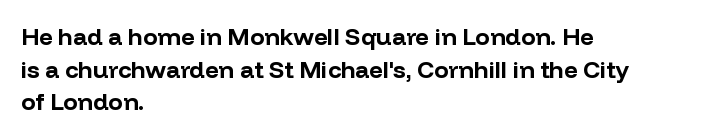
The image shows 24 px bold type, upright; set left-aligned, normal line spacing (1.36x), normal letter spacing, not underlined.
